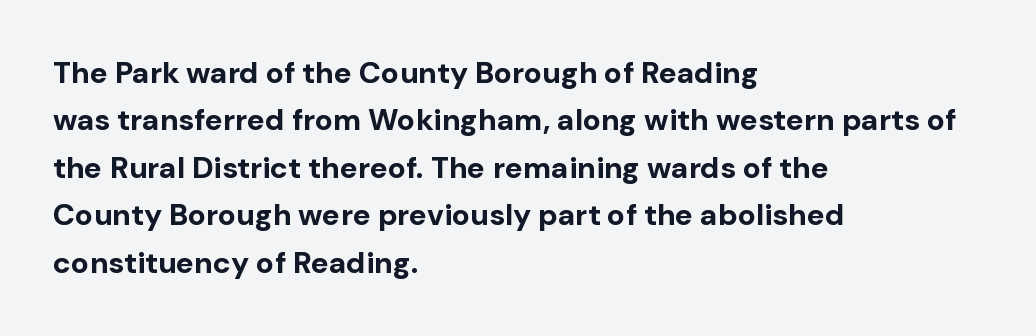
A typesetter would call this zero additional tracking. Interline gaps are of average width in this sample. These lines are rendered in a variable-pitch font. This sample uses an upright cut, with every glyph sitting square on the baseline.
